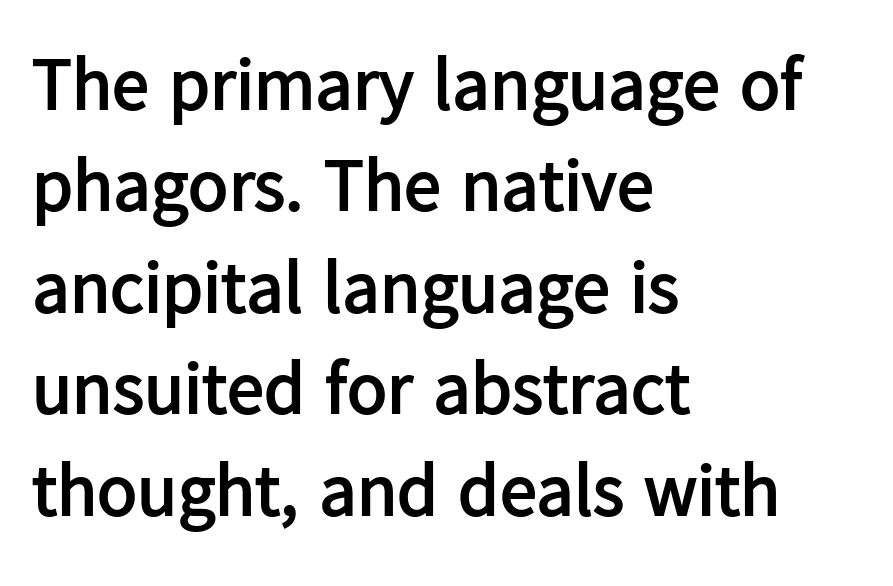
The image shows 74 px semibold sans-serif type, upright; set left-aligned, normal line spacing (1.37x), normal letter spacing, not underlined; low stroke contrast and a medium x-height.
